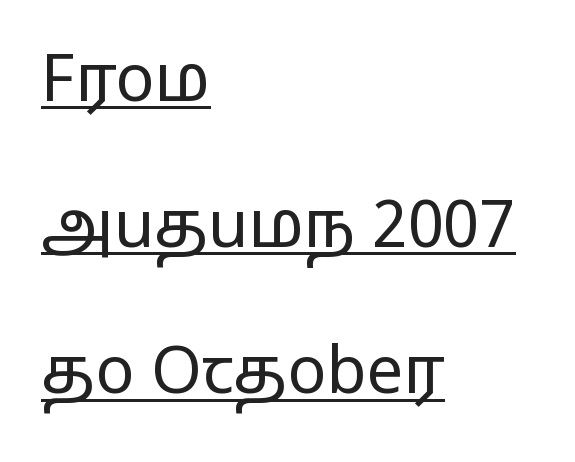
Q: Is the text bold? A: No.
Q: Is the text italic (slanted)? A: No, it is upright.
Q: Is the typeface a serif or a sans-serif typeface? A: Sans-serif.
Q: Is the text underlined? A: Yes.
Q: How is the paragraph aligned? A: Left-aligned.
Q: Is the spacing between letters normal or unusually wide? A: Normal.
Q: Is the spacing between lines tight, normal or loose? A: Loose.
Q: Width (condensed, normal, or wide)? A: Wide.
Q: Stroke contrast? A: Low.
Q: x-height? A: Medium.
Q: Monospaced? A: No.
